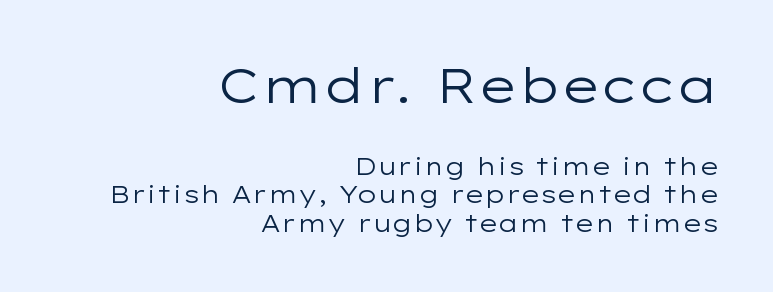
The image shows 49 px regular-weight, wide sans-serif type, upright; set right-aligned, line spacing 1.18x, normal letter spacing, not underlined; the first (top) block is 2.04x larger; low stroke contrast and a medium x-height.
